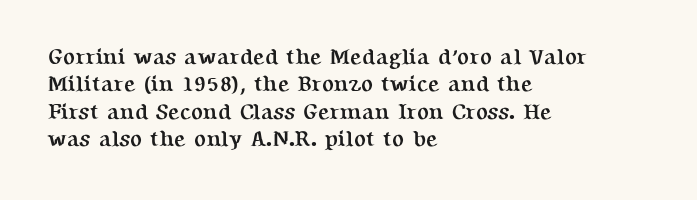
The image shows 22 px bold type, upright; set left-aligned, normal line spacing (1.25x), normal letter spacing, not underlined.
